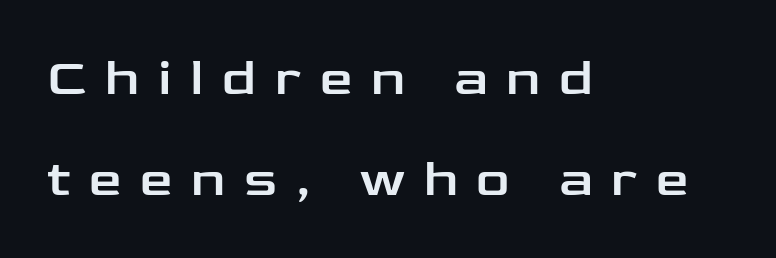
The letters advance in unequal steps, a hallmark of proportional type. One-word summary of the alignment: left. Upright lettering throughout. Regarding leading, the lines here are spaced well apart. The passage shown has open, widely tracked lettering throughout.
